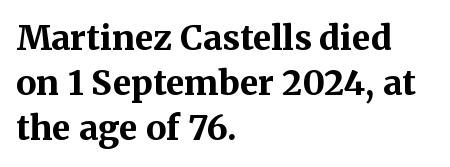
Q: Is the text bold? A: Yes.
Q: Is the text italic (slanted)? A: No, it is upright.
Q: Is the typeface a serif or a sans-serif typeface? A: Serif.
Q: Is the text underlined? A: No.
Q: How is the paragraph aligned? A: Left-aligned.
Q: Is the spacing between letters normal or unusually wide? A: Normal.
Q: Is the spacing between lines tight, normal or loose? A: Normal.
Q: Width (condensed, normal, or wide)? A: Normal.
Q: Stroke contrast? A: Medium.
Q: x-height? A: Medium.
Q: Monospaced? A: No.
